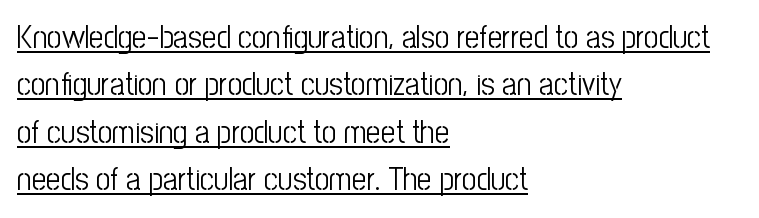
The image shows 32 px light, condensed sans-serif type, upright; set left-aligned, normal line spacing (1.48x), normal letter spacing, underlined; low stroke contrast and a medium x-height.
